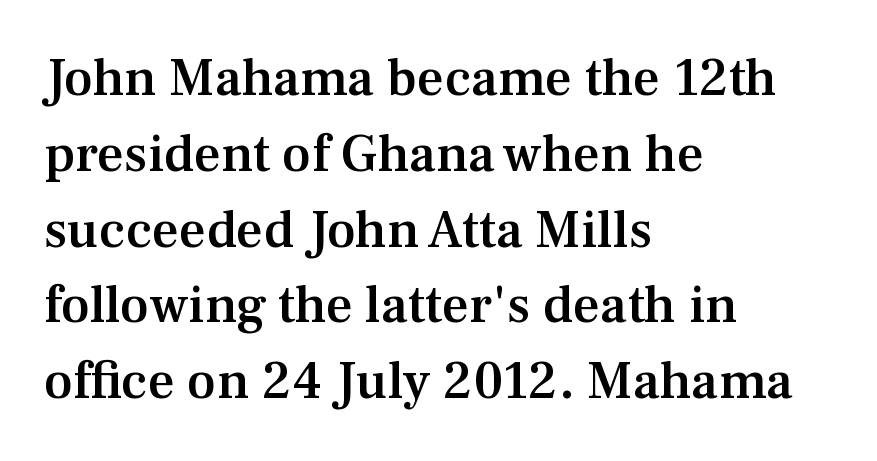
Plain, unruled lines of type. A typesetter would call this proportional, since set widths differ per character. Its strokes are somewhat broadened, the hallmark of semibold type. The rendering uses a moderate line-height, typical for paragraphs.
